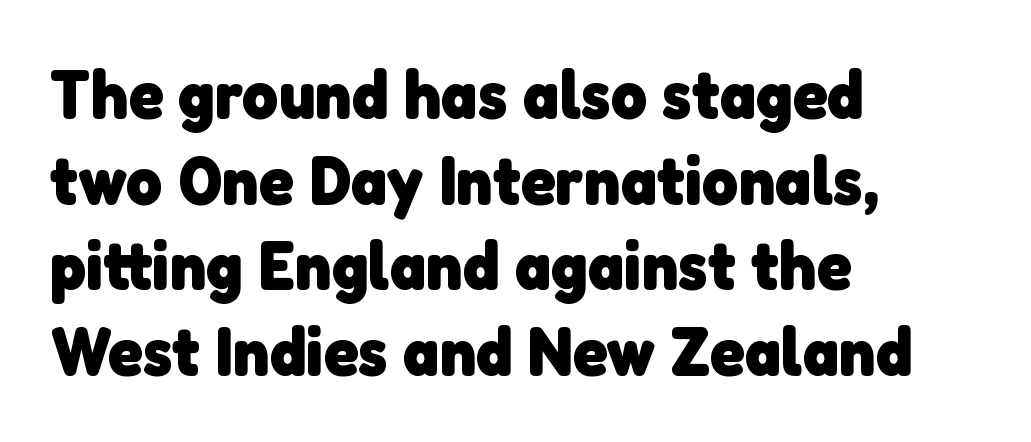
{"serif": "no", "bold": "yes", "weight": "heavy", "width": "normal", "stroke_contrast": "low", "x_height": "medium", "monospaced": "no", "underline": "no", "align": "left", "line_spacing_ratio": 1.24, "letter_spacing": "normal", "letter_spacing_em": 0.0, "glyph_px": 69}
